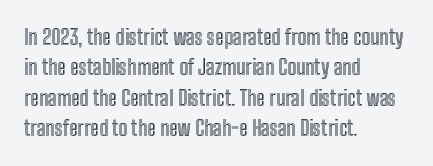
A bare baseline throughout the passage. This rendering uses left alignment, leaving the right contour irregular. Vertical strokes here are truly vertical. Glyph-to-glyph distance matches everyday printed text. If you measured baseline to baseline, you'd find a middling distance.
